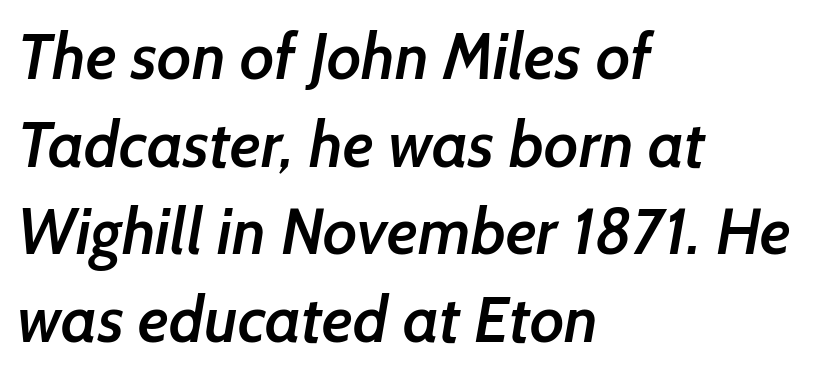
The image shows 64 px semibold sans-serif type; set left-aligned, normal line spacing (1.37x), normal letter spacing, not underlined; low stroke contrast and a medium x-height.
